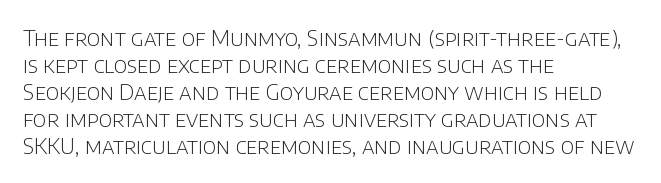
Q: Is the text bold? A: No.
Q: Is the text italic (slanted)? A: No, it is upright.
Q: Is the text underlined? A: No.
Q: How is the paragraph aligned? A: Left-aligned.
Q: Is the spacing between letters normal or unusually wide? A: Normal.
